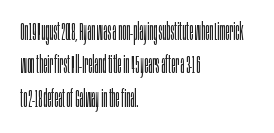
{"italic": "no", "bold": "no", "underline": "no", "align": "left", "line_spacing": "normal", "line_spacing_ratio": 1.39, "letter_spacing": "normal", "letter_spacing_em": 0.0, "glyph_px": 24}
